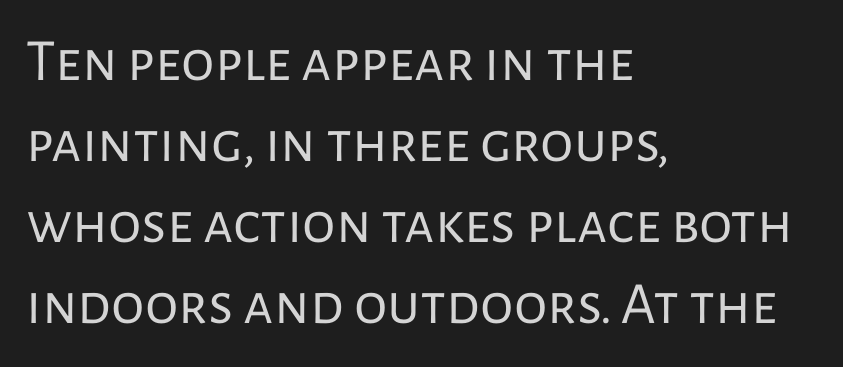
Each letter's strokes conclude bluntly, with no projecting serifs. Think standard paragraph weight, or any step lighter than that. Nobody drew a line under any word here. Standard letterfit; no display-style spreading of the glyphs. The rendering anchors every line to the left-hand side. This sample uses an upright cut, with every glyph sitting square on the baseline.
